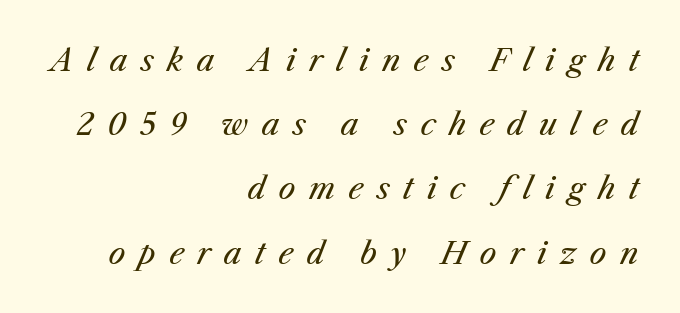
{"italic": "yes", "lean": "right", "slant_degrees": 25, "bold": "no", "weight": "regular", "width": "normal", "stroke_contrast": "medium", "x_height": "medium", "monospaced": "no", "underline": "no", "align": "right", "line_spacing": "loose", "line_spacing_ratio": 2.14, "letter_spacing": "wide", "letter_spacing_em": 0.44, "glyph_px": 30}
